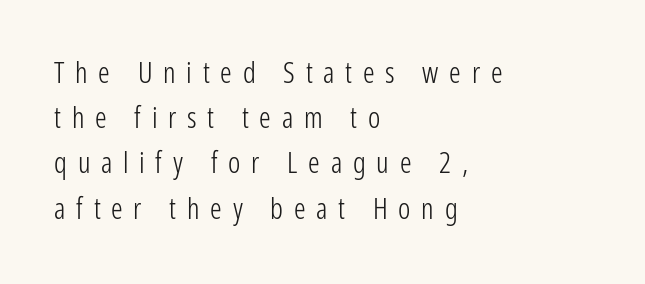
You could not count columns in this text — the font is proportionally spaced. A clean baseline with only descenders dipping below it. The rendering anchors every line to the left-hand side. Stroke mass is kept to a normal reading level or below.
